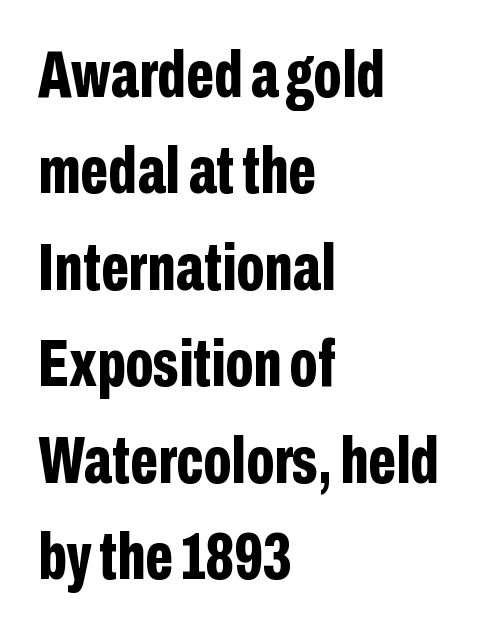
The image shows 67 px bold, condensed sans-serif type, upright; set left-aligned, normal line spacing (1.44x), normal letter spacing, not underlined; low stroke contrast and a medium x-height.
